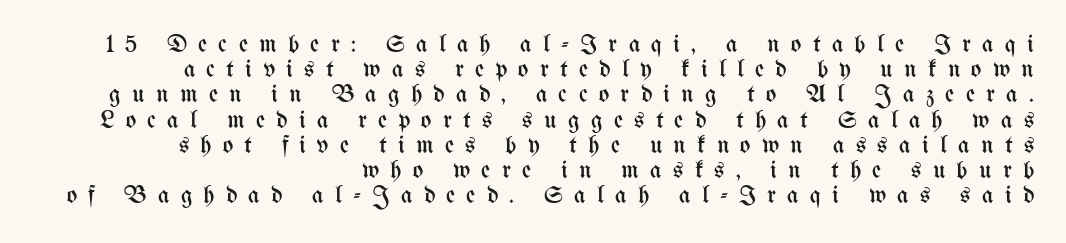
The image shows 25 px text type, upright; set right-aligned, tight line spacing (1.01x), unusually wide letter spacing (+0.45 em), not underlined.
